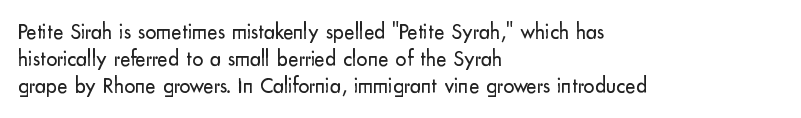
Beneath every word, the page is bare. The lettering holds an erect, upright posture throughout. Caption: face not bold, strokes unweighted. The gaps between neighbouring characters are ordinary and unremarkable.
